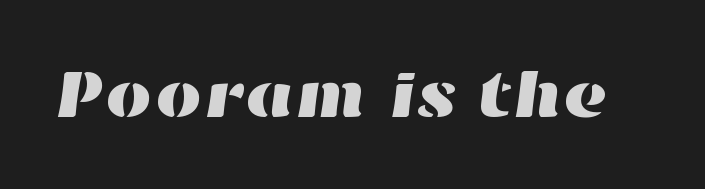
{"width": "wide", "stroke_contrast": "high", "x_height": "medium", "monospaced": "no", "underline": "no", "letter_spacing": "normal", "letter_spacing_em": 0.0, "glyph_px": 67}
